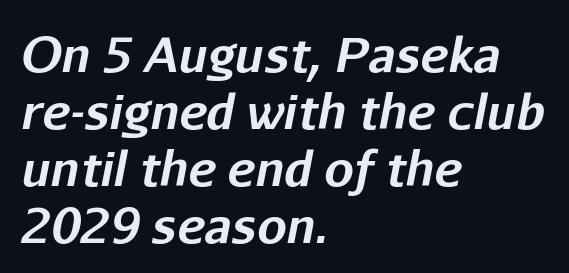
{"italic": "yes", "lean": "right", "slant_degrees": 11, "bold": "yes", "weight": "bold", "width": "normal", "stroke_contrast": "low", "x_height": "medium", "monospaced": "no", "underline": "no", "align": "left", "line_spacing_ratio": 1.21, "letter_spacing": "normal", "letter_spacing_em": 0.0, "glyph_px": 47}
